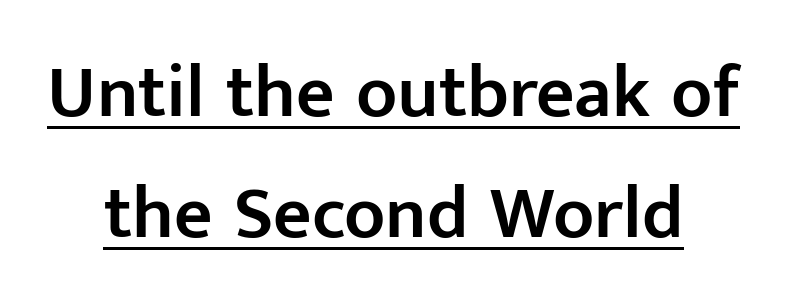
The image shows 75 px semibold sans-serif type, upright; set normal line spacing (1.61x), normal letter spacing, underlined; low stroke contrast and a medium x-height.
